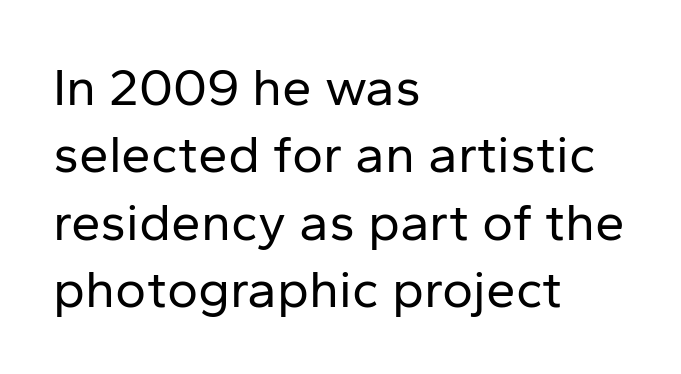
Q: Is the text bold? A: No.
Q: Is the text italic (slanted)? A: No, it is upright.
Q: Is the typeface a serif or a sans-serif typeface? A: Sans-serif.
Q: Is the text underlined? A: No.
Q: How is the paragraph aligned? A: Left-aligned.
Q: Is the spacing between letters normal or unusually wide? A: Normal.
Q: Is the spacing between lines tight, normal or loose? A: Normal.
Q: Width (condensed, normal, or wide)? A: Normal.
Q: Stroke contrast? A: Low.
Q: x-height? A: Medium.
Q: Monospaced? A: No.
